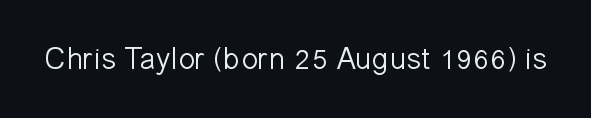
The image shows 31 px light sans-serif type, upright; set normal letter spacing, not underlined; low stroke contrast and a medium x-height.
